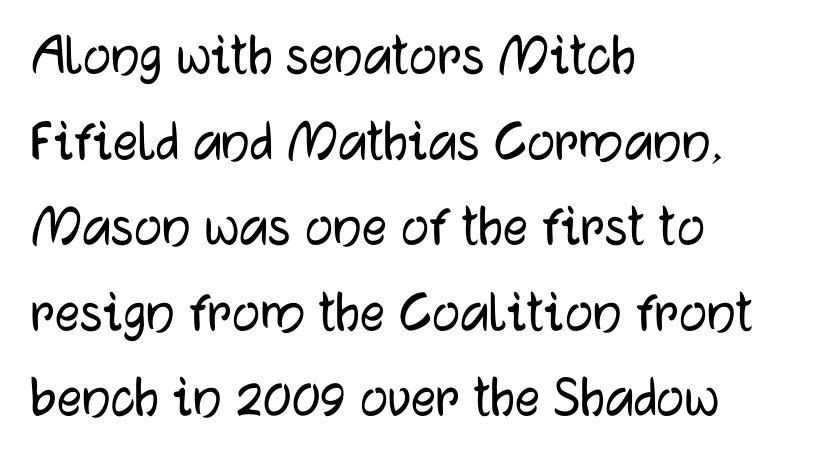
{"serif": "no", "italic": "no", "width": "normal", "stroke_contrast": "low", "x_height": "medium", "monospaced": "no", "underline": "no", "align": "left", "line_spacing": "normal", "line_spacing_ratio": 1.38, "letter_spacing": "normal", "letter_spacing_em": 0.0, "glyph_px": 62}
